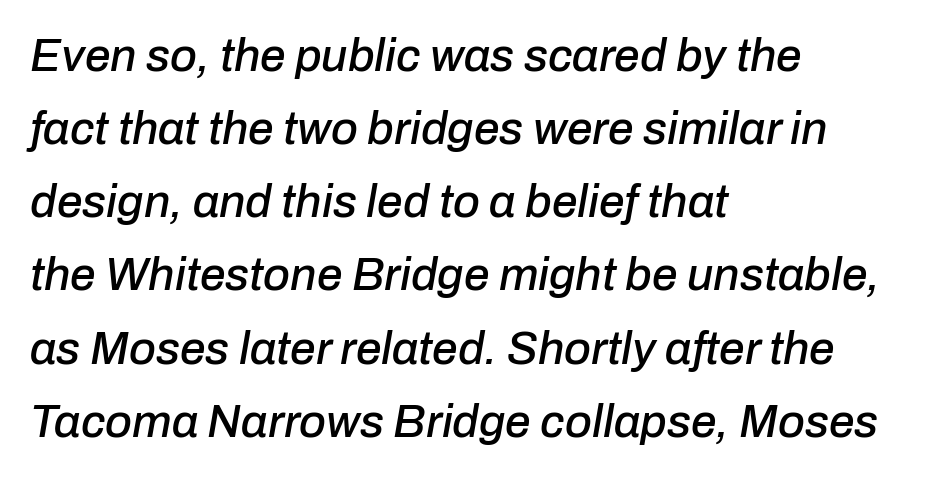
Q: Is the text italic (slanted)? A: Yes, it leans right by about 10 degrees.
Q: Is the text underlined? A: No.
Q: How is the paragraph aligned? A: Left-aligned.
Q: Is the spacing between letters normal or unusually wide? A: Normal.
Q: Is the spacing between lines tight, normal or loose? A: Normal.
Q: Width (condensed, normal, or wide)? A: Normal.
Q: Stroke contrast? A: Low.
Q: x-height? A: Medium.
Q: Monospaced? A: No.
